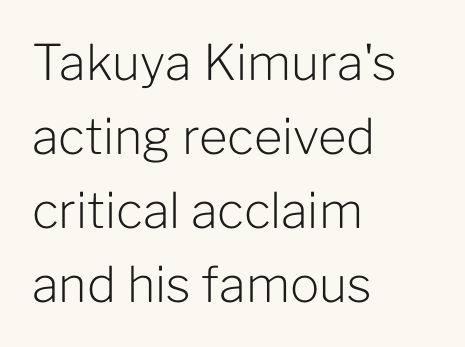
The specimen omits any rule beneath the text block's lines. Stems here are at most as thick as an everyday book face. Which margin do the lines hug? The left one — the right edge is uneven. This sample uses plain, unmodified letter spacing. Rendered with straight, roman letterforms.
